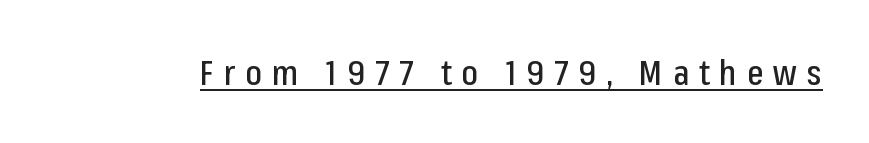
{"serif": "no", "italic": "no", "width": "condensed", "stroke_contrast": "low", "x_height": "medium", "monospaced": "no", "underline": "yes", "letter_spacing": "wide", "letter_spacing_em": 0.29, "glyph_px": 35}
